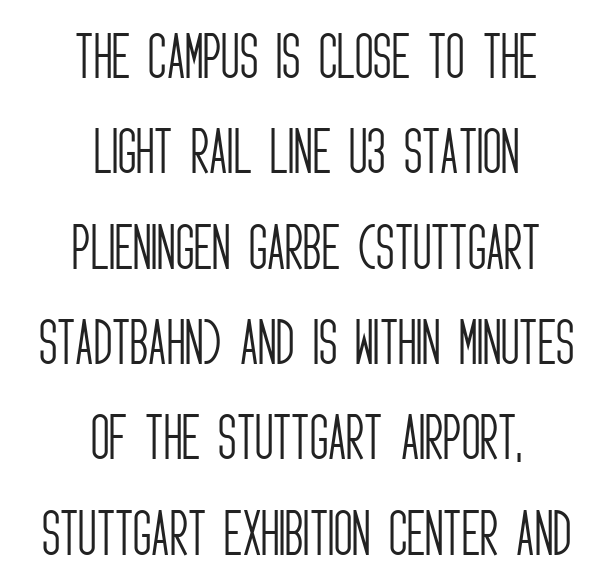
Q: Is the text bold? A: No.
Q: Is the text italic (slanted)? A: No, it is upright.
Q: Is the typeface a serif or a sans-serif typeface? A: Sans-serif.
Q: Is the text underlined? A: No.
Q: How is the paragraph aligned? A: Centered.
Q: Is the spacing between letters normal or unusually wide? A: Normal.
Q: Width (condensed, normal, or wide)? A: Condensed.
Q: Stroke contrast? A: Low.
Q: x-height? A: Large.
Q: Monospaced? A: No.
